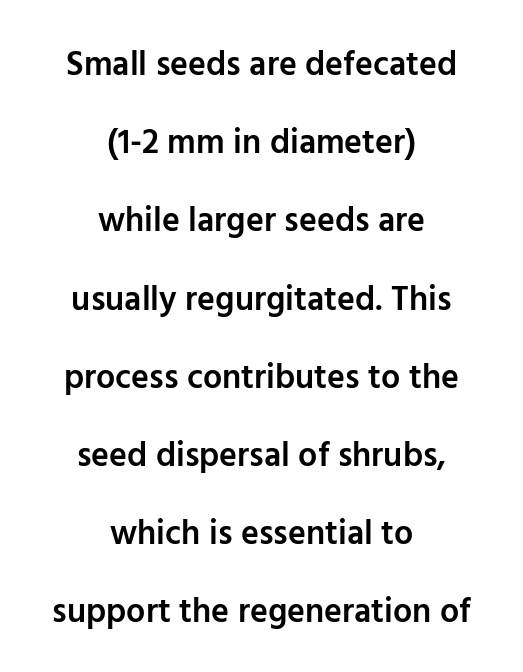
The image shows 34 px semibold sans-serif type, upright; set centered, loose line spacing (2.3x), normal letter spacing, not underlined; low stroke contrast and a medium x-height.
